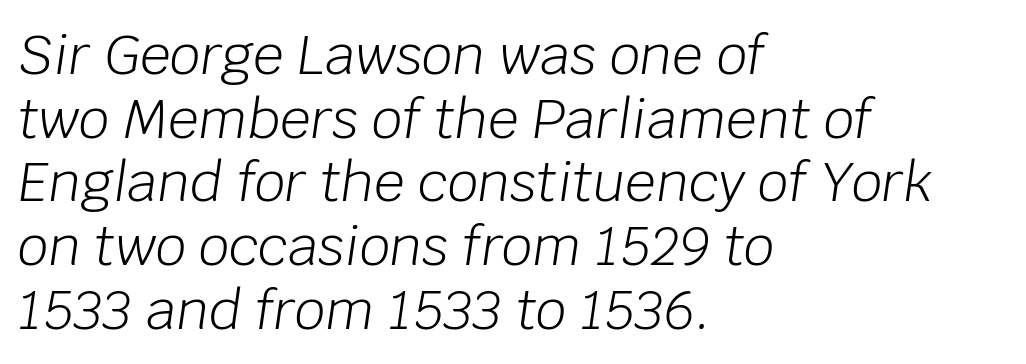
The image shows 54 px light type, italic (leaning right); set left-aligned, line spacing 1.18x, normal letter spacing, not underlined; low stroke contrast and a large x-height.
